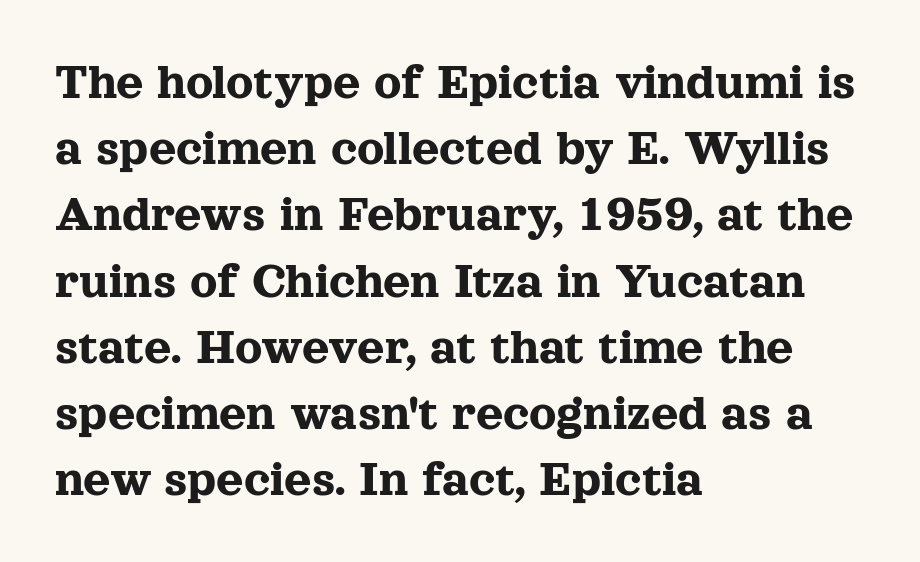
{"serif": "yes", "italic": "no", "width": "normal", "x_height": "medium", "monospaced": "no", "underline": "no", "align": "left", "line_spacing": "normal", "line_spacing_ratio": 1.25, "letter_spacing": "normal", "letter_spacing_em": 0.0, "glyph_px": 53}
